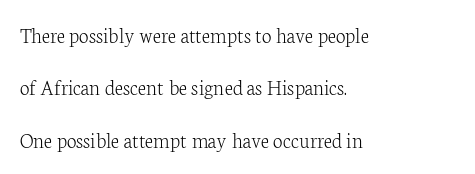
{"italic": "no", "bold": "no", "underline": "no", "align": "left", "line_spacing": "loose", "line_spacing_ratio": 2.38, "letter_spacing": "normal", "letter_spacing_em": 0.0, "glyph_px": 22}
